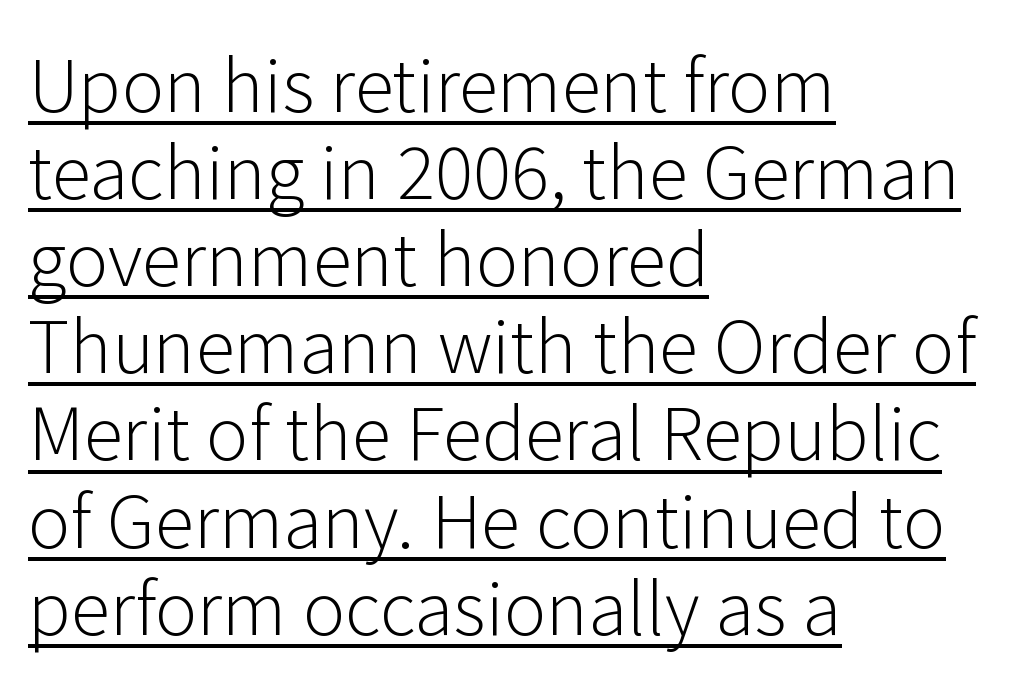
{"serif": "no", "italic": "no", "bold": "no", "weight": "light", "width": "normal", "stroke_contrast": "low", "x_height": "medium", "monospaced": "no", "underline": "yes", "align": "left", "line_spacing_ratio": 1.21, "letter_spacing": "normal", "letter_spacing_em": 0.0, "glyph_px": 72}
